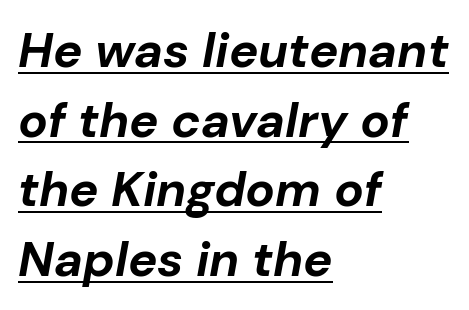
{"italic": "yes", "lean": "right", "slant_degrees": 10, "bold": "yes", "weight": "bold", "width": "normal", "stroke_contrast": "low", "x_height": "medium", "monospaced": "no", "underline": "yes", "align": "left", "line_spacing": "normal", "line_spacing_ratio": 1.42, "letter_spacing": "normal", "letter_spacing_em": 0.0, "glyph_px": 49}
